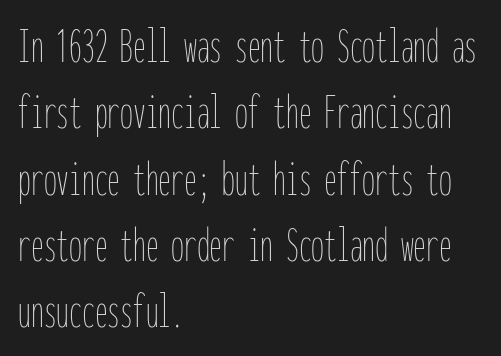
{"italic": "no", "bold": "no", "weight": "thin", "width": "condensed", "stroke_contrast": "low", "x_height": "medium", "monospaced": "yes", "underline": "no", "align": "left", "line_spacing": "normal", "line_spacing_ratio": 1.3, "letter_spacing": "normal", "letter_spacing_em": 0.0, "glyph_px": 51}
